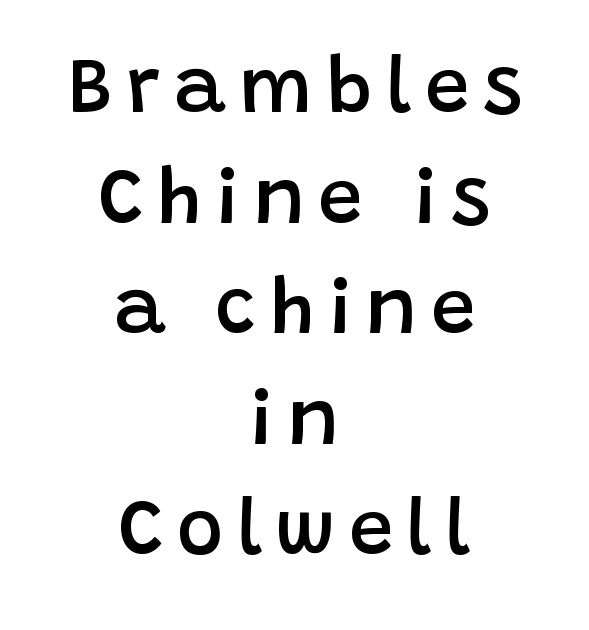
A roman cut, with each character standing at attention. Strokes here are thickened, but only to semibold level. A typesetter would call this proportional, since set widths differ per character. Type without underlining. A centered setting, common on invitations and titles, is used for this passage.
